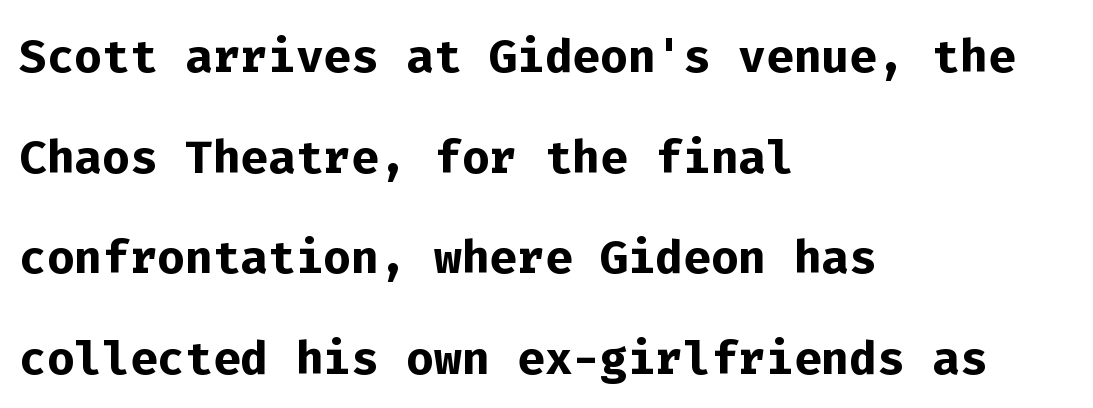
The image shows 65 px semibold sans-serif type, upright, monospaced; set left-aligned, normal line spacing (1.55x), normal letter spacing, not underlined; low stroke contrast and a medium x-height.
